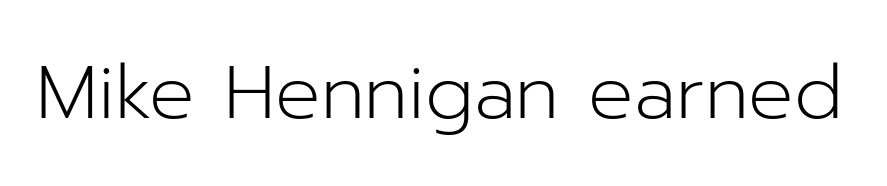
Character widths vary here, with narrow letters taking less room than wide ones. The string is rendered with underlining switched off. The font family rendered here belongs to the sans-serif group. Nothing unusual about the tracking: characters are spaced as the font intends. Counters stay open thanks to moderate or lighter strokes.
